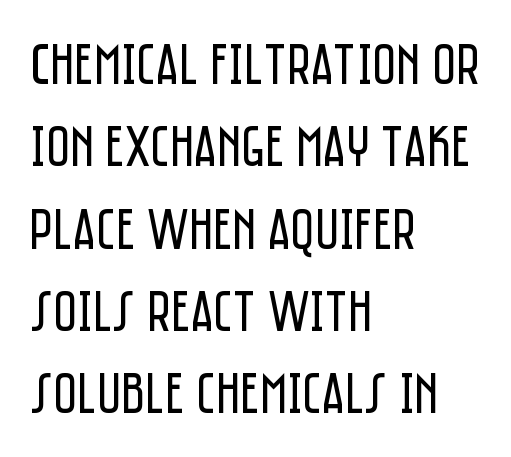
{"serif": "no", "italic": "no", "bold": "no", "weight": "regular", "width": "condensed", "stroke_contrast": "low", "x_height": "large", "monospaced": "no", "underline": "no", "align": "left", "line_spacing": "normal", "line_spacing_ratio": 1.42, "letter_spacing": "normal", "letter_spacing_em": 0.0, "glyph_px": 58}
